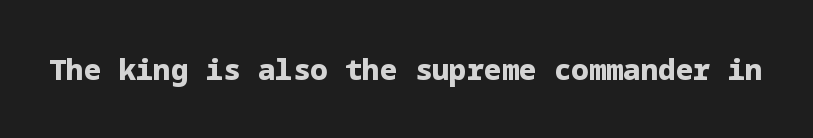
Q: Is the text bold? A: Yes.
Q: Is the text italic (slanted)? A: No, it is upright.
Q: Is the typeface a serif or a sans-serif typeface? A: Sans-serif.
Q: Is the text underlined? A: No.
Q: Is the spacing between letters normal or unusually wide? A: Normal.
Q: Width (condensed, normal, or wide)? A: Normal.
Q: Stroke contrast? A: Low.
Q: x-height? A: Medium.
